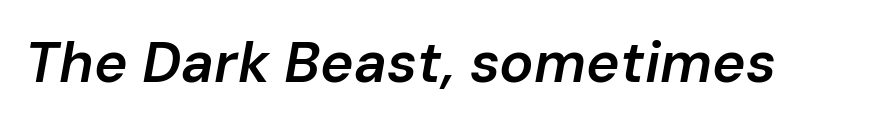
Q: Is the text bold? A: Semi-bold.
Q: Is the text italic (slanted)? A: Yes, it leans right by about 10 degrees.
Q: Is the text underlined? A: No.
Q: Is the spacing between letters normal or unusually wide? A: Normal.
Q: Width (condensed, normal, or wide)? A: Normal.
Q: Stroke contrast? A: Low.
Q: x-height? A: Medium.
Q: Monospaced? A: No.
